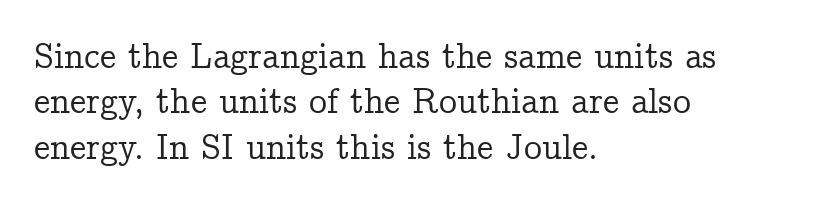
The image shows 36 px serif type, upright; set left-aligned, normal line spacing (1.26x), normal letter spacing, not underlined; low stroke contrast and a medium x-height.
